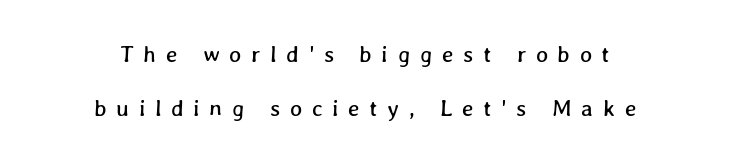
Beneath every word, the page is bare. Teacher's note: observe the equal gaps on both sides — that is centered alignment. Glyph-to-glyph distance is far greater than everyday printed text. Whoever set this chose breathing room over compactness in the vertical rhythm.
